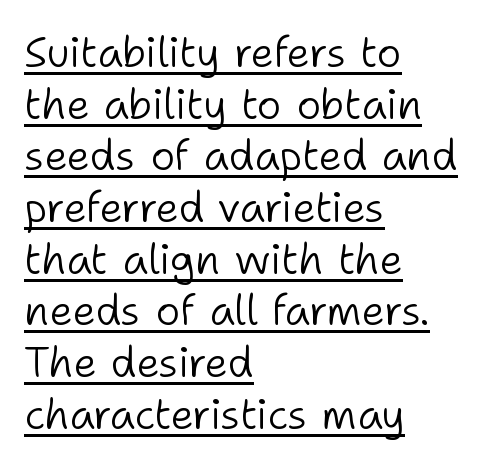
The image shows 42 px light sans-serif type, upright; set left-aligned, line spacing 1.23x, normal letter spacing, underlined; low stroke contrast and a medium x-height.
